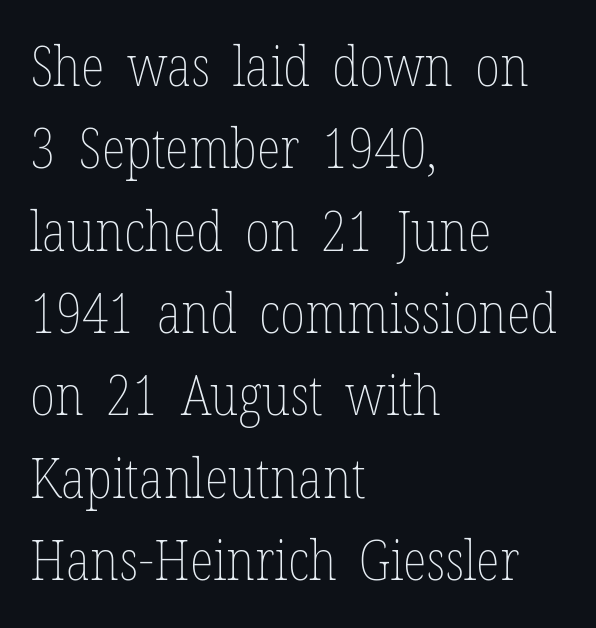
Spacing between characters is what you'd get straight out of the box. Is the type heavy? It reads as light-to-regular instead. Looks like regular typesetting: each glyph gets only the width it needs. Rendered with straight, roman letterforms. Each new line begins a customary step beneath the previous one. The paragraph has a hard left edge and a soft right edge.
